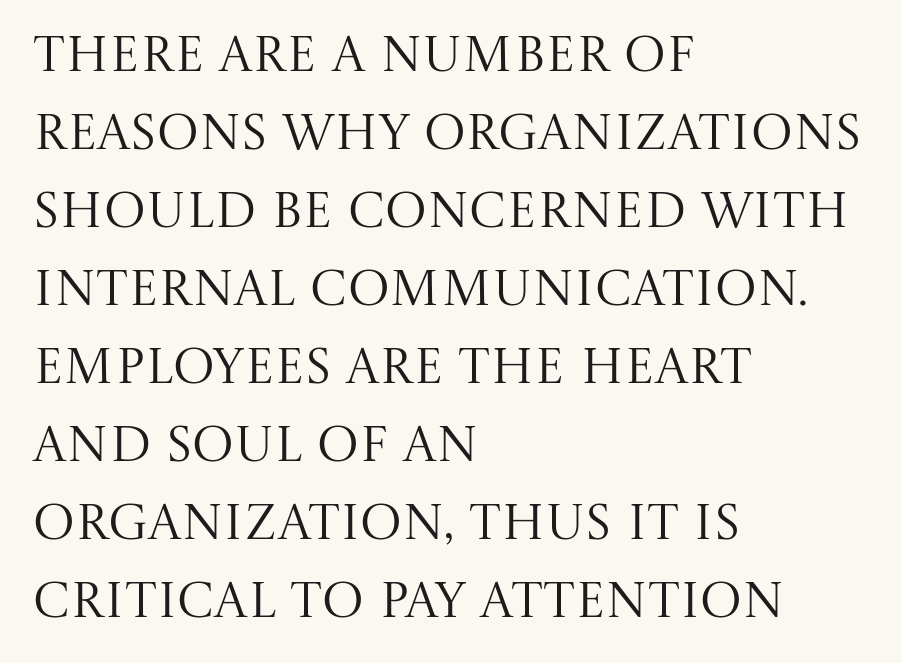
The image shows 50 px regular-weight serif type, upright; set left-aligned, normal line spacing (1.56x), normal letter spacing, not underlined; medium stroke contrast and a large x-height.
